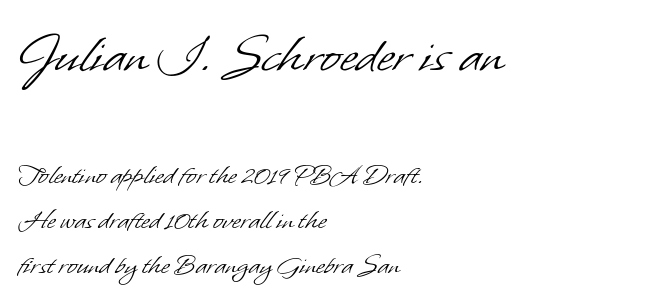
The image shows 60 px light sans-serif type; set left-aligned, normal line spacing (1.5x), normal letter spacing, not underlined; the first (top) block is 2.0x larger; low stroke contrast and a small x-height.
